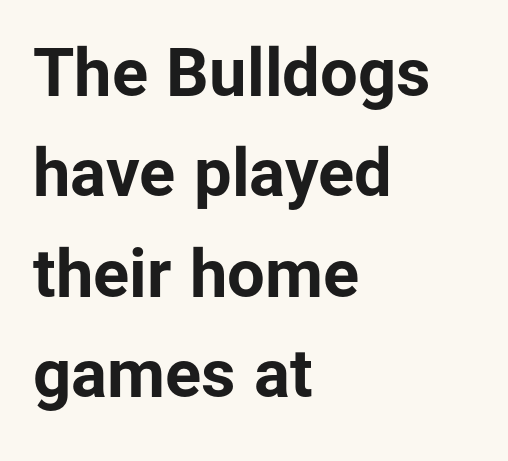
The image shows 67 px bold sans-serif type, upright; set left-aligned, normal line spacing (1.5x), normal letter spacing, not underlined; low stroke contrast and a medium x-height.
